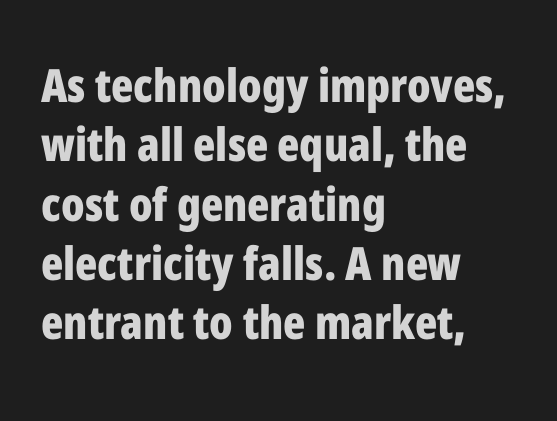
{"serif": "no", "italic": "no", "bold": "yes", "weight": "bold", "width": "condensed", "stroke_contrast": "low", "x_height": "medium", "monospaced": "no", "underline": "no", "align": "left", "line_spacing": "normal", "line_spacing_ratio": 1.29, "letter_spacing": "normal", "letter_spacing_em": 0.0, "glyph_px": 46}
